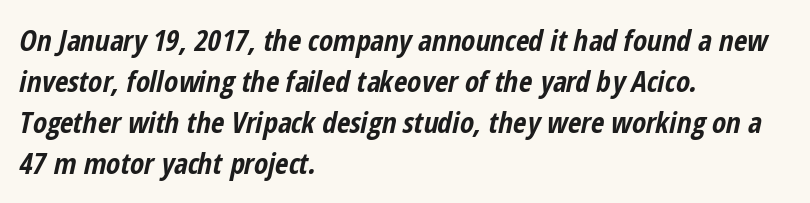
Q: Is the text bold? A: Yes.
Q: Is the text italic (slanted)? A: Yes, it leans right by about 12 degrees.
Q: Is the text underlined? A: No.
Q: How is the paragraph aligned? A: Left-aligned.
Q: Is the spacing between letters normal or unusually wide? A: Normal.
Q: Is the spacing between lines tight, normal or loose? A: Normal.
Q: Width (condensed, normal, or wide)? A: Condensed.
Q: Stroke contrast? A: Low.
Q: x-height? A: Medium.
Q: Monospaced? A: No.
